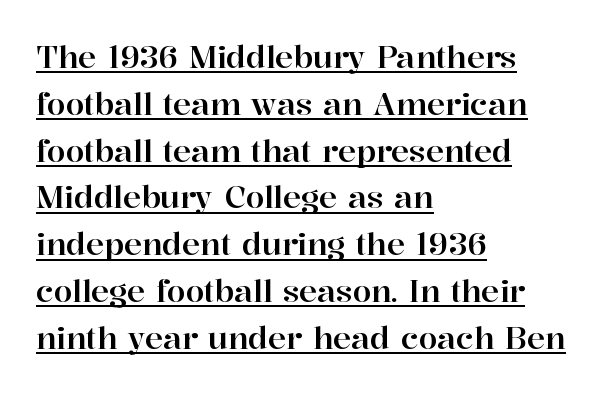
The image shows 30 px serif type, upright; set left-aligned, normal line spacing (1.56x), normal letter spacing, underlined; high stroke contrast and a medium x-height.
